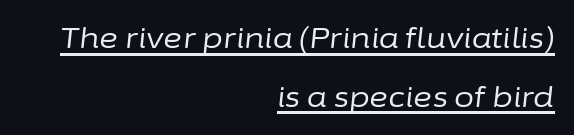
Compared with undecorated copy, this sample adds a rule below the words. This rendering uses right alignment, leaving the left contour irregular. What stands out about the letter spacing? Nothing — it is the standard amount. Observe the lean: these are italic letterforms. The block of text is sparse from top to bottom, with ample space between rows. A quiet, ordinary-to-light weight characterises the typeface.
